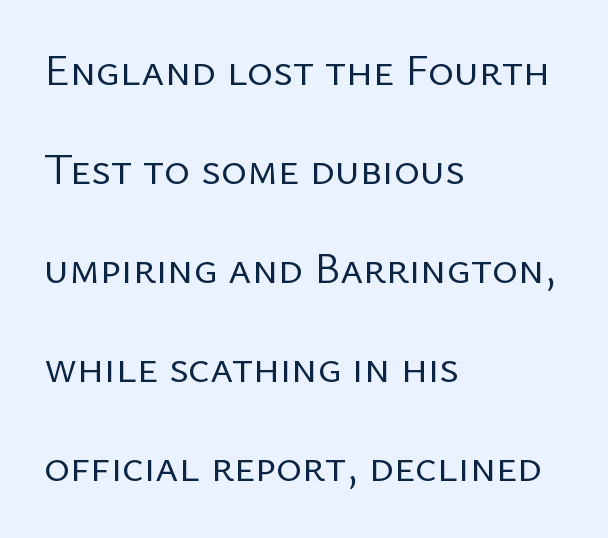
{"serif": "no", "italic": "no", "bold": "no", "weight": "regular", "width": "normal", "stroke_contrast": "low", "x_height": "medium", "monospaced": "no", "underline": "no", "align": "left", "line_spacing": "loose", "line_spacing_ratio": 2.25, "letter_spacing": "normal", "letter_spacing_em": 0.0, "glyph_px": 44}
